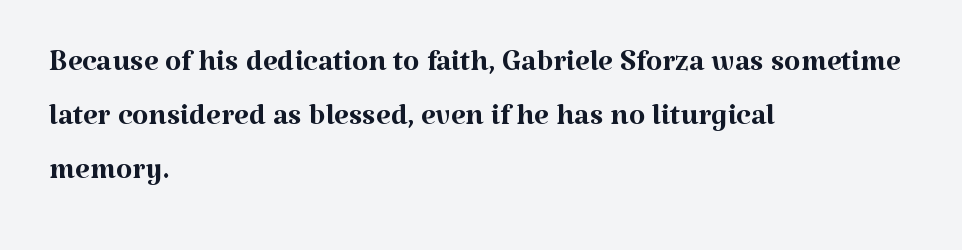
The image shows 42 px regular-weight serif type, upright; set left-aligned, normal line spacing (1.29x), normal letter spacing, not underlined; medium stroke contrast and a medium x-height.
